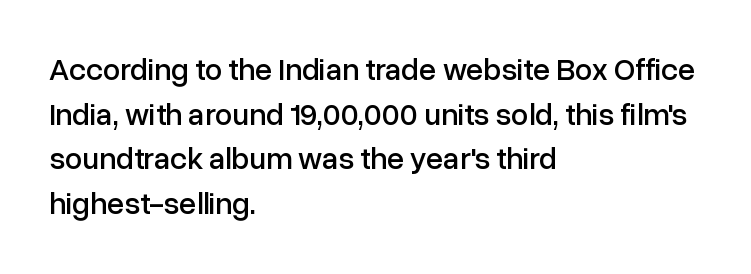
The image shows 31 px sans-serif type, upright; set left-aligned, normal line spacing (1.44x), normal letter spacing, not underlined; low stroke contrast and a medium x-height.
